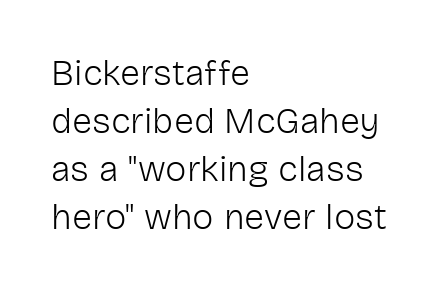
Q: Is the text bold? A: No.
Q: Is the text italic (slanted)? A: No, it is upright.
Q: Is the typeface a serif or a sans-serif typeface? A: Sans-serif.
Q: Is the text underlined? A: No.
Q: How is the paragraph aligned? A: Left-aligned.
Q: Is the spacing between letters normal or unusually wide? A: Normal.
Q: Is the spacing between lines tight, normal or loose? A: Normal.
Q: Width (condensed, normal, or wide)? A: Normal.
Q: Stroke contrast? A: Low.
Q: x-height? A: Medium.
Q: Monospaced? A: No.
